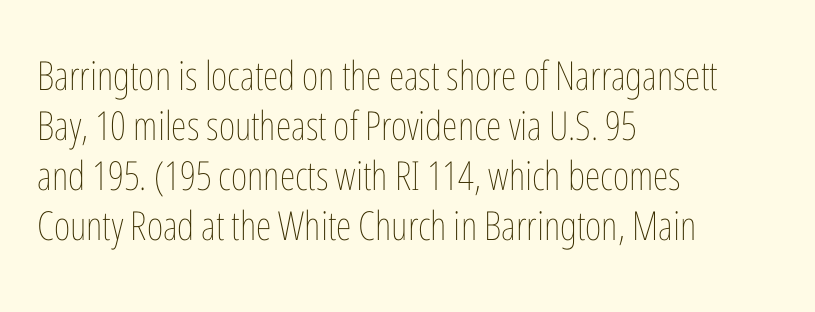
Reading down the column, the eye jumps a familiar distance to each next line. Beneath every word, the page is bare. A typesetter would mark this as roman, not italic. The horizontal fit of the characters is conventional and even. The strokes carry an ordinary text weight at most. Teacher's note: observe the even left margin — that is flush-left alignment.
